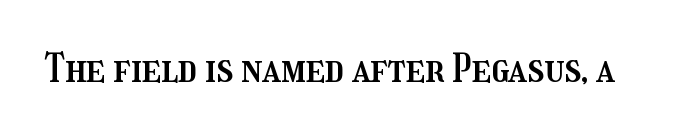
Has an underline been added? It has not. Compared with typical body copy, the letter spacing here is the same. Character widths vary here, with narrow letters taking less room than wide ones. The font's upright variant was chosen for this text.
